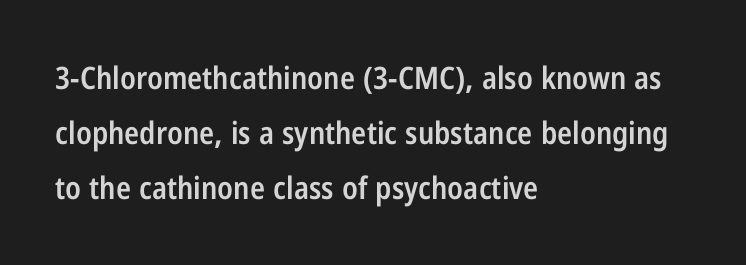
Are there feet on the stems? There aren't — it's a sans. The passage shown is typed in a proportional face where columns would drift. The zone under the glyphs is completely vacant. The passage shown is semibold, sitting just below true bold.
